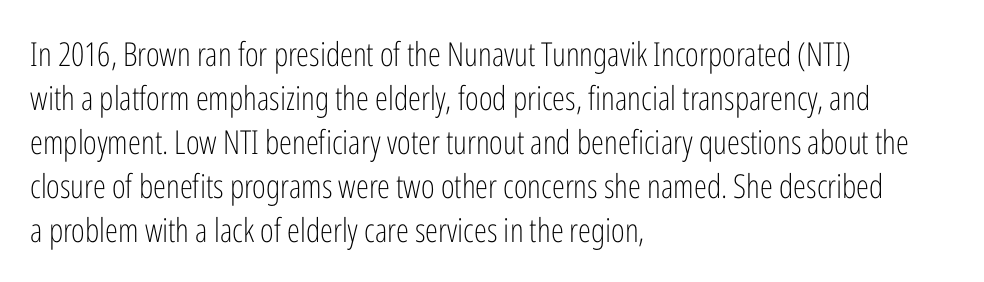
{"serif": "no", "italic": "no", "bold": "no", "weight": "light", "width": "condensed", "stroke_contrast": "low", "x_height": "medium", "monospaced": "no", "underline": "no", "align": "left", "line_spacing": "normal", "line_spacing_ratio": 1.33, "letter_spacing": "normal", "letter_spacing_em": 0.0, "glyph_px": 33}
